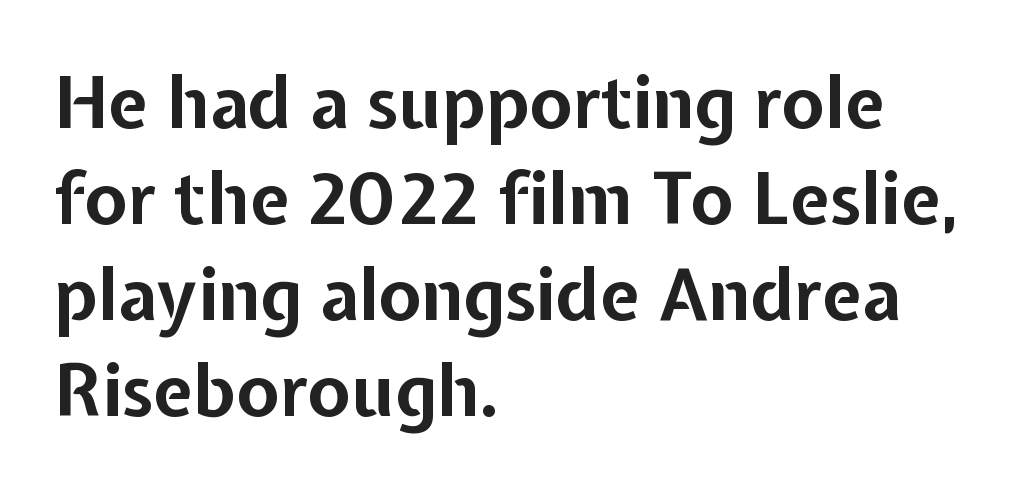
Q: Is the text bold? A: Yes.
Q: Is the text italic (slanted)? A: No, it is upright.
Q: Is the typeface a serif or a sans-serif typeface? A: Sans-serif.
Q: Is the text underlined? A: No.
Q: How is the paragraph aligned? A: Left-aligned.
Q: Is the spacing between letters normal or unusually wide? A: Normal.
Q: Is the spacing between lines tight, normal or loose? A: Normal.
Q: Width (condensed, normal, or wide)? A: Normal.
Q: Stroke contrast? A: Low.
Q: x-height? A: Medium.
Q: Monospaced? A: No.
